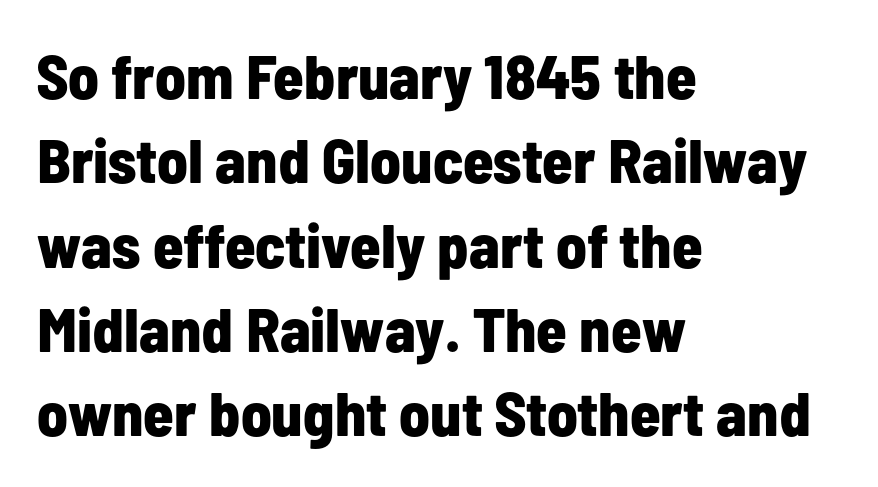
Q: Is the text bold? A: Yes.
Q: Is the text italic (slanted)? A: No, it is upright.
Q: Is the typeface a serif or a sans-serif typeface? A: Sans-serif.
Q: Is the text underlined? A: No.
Q: How is the paragraph aligned? A: Left-aligned.
Q: Is the spacing between letters normal or unusually wide? A: Normal.
Q: Is the spacing between lines tight, normal or loose? A: Normal.
Q: Width (condensed, normal, or wide)? A: Condensed.
Q: Stroke contrast? A: Low.
Q: x-height? A: Medium.
Q: Monospaced? A: No.
